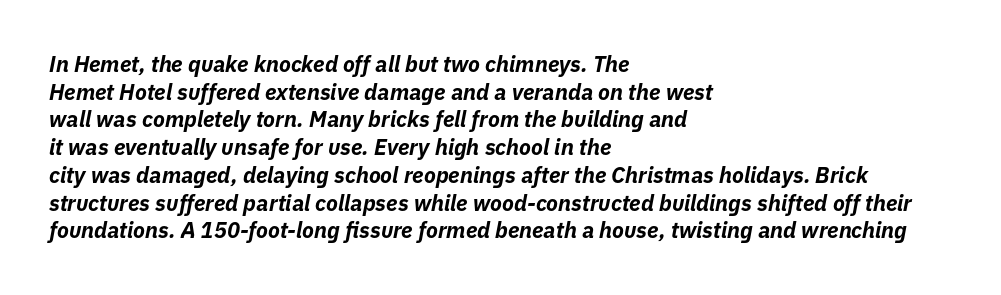
Q: Is the text bold? A: Yes.
Q: Is the text italic (slanted)? A: Yes, it leans right by about 11 degrees.
Q: Is the text underlined? A: No.
Q: How is the paragraph aligned? A: Left-aligned.
Q: Is the spacing between letters normal or unusually wide? A: Normal.
Q: Is the spacing between lines tight, normal or loose? A: Normal.
